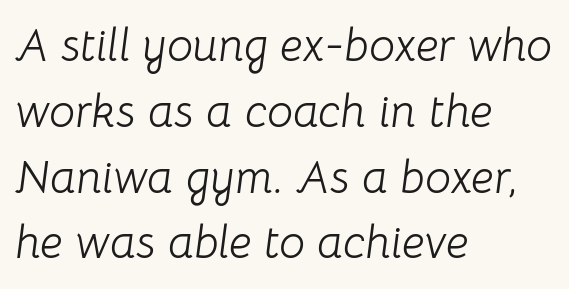
Vertical stems look standard width or narrower in stroke. How are the letters spaced? Ordinarily, with no added tracking. Left-aligned paragraph, ragged on the right. Designer's note — italics engaged. Looks like regular typesetting: each glyph gets only the width it needs.
